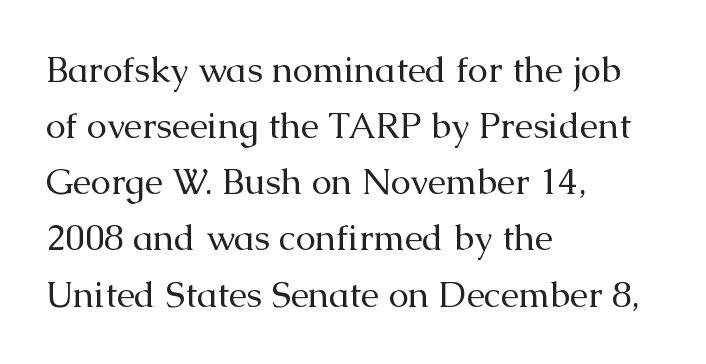
The image shows 36 px regular-weight serif type, upright; set left-aligned, normal line spacing (1.56x), normal letter spacing, not underlined; medium stroke contrast and a medium x-height.
